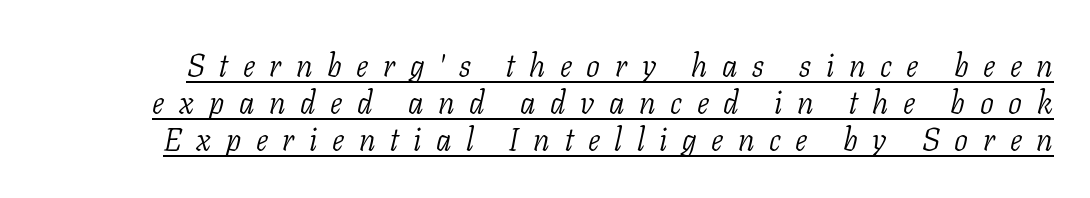
Q: Is the text bold? A: No.
Q: Is the text italic (slanted)? A: Yes, it leans right by about 11 degrees.
Q: Is the typeface a serif or a sans-serif typeface? A: Serif.
Q: Is the text underlined? A: Yes.
Q: Is the spacing between letters normal or unusually wide? A: Unusually wide.
Q: Width (condensed, normal, or wide)? A: Normal.
Q: Stroke contrast? A: Low.
Q: x-height? A: Medium.
Q: Monospaced? A: No.
